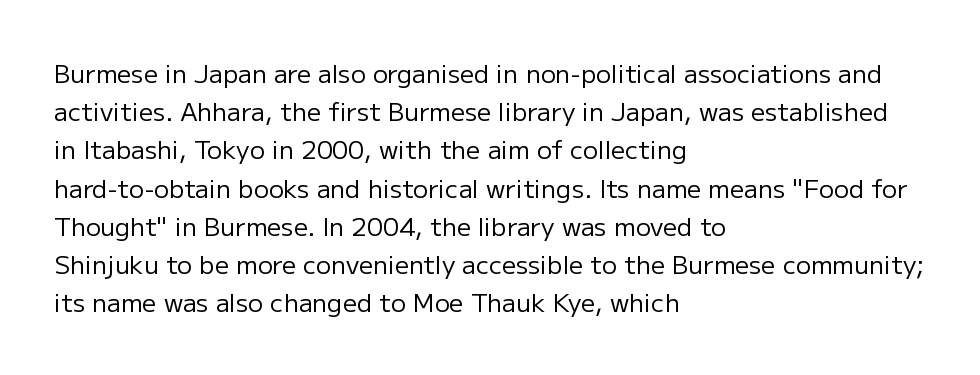
The image shows 25 px text type, upright; set left-aligned, normal line spacing (1.53x), normal letter spacing, not underlined.
